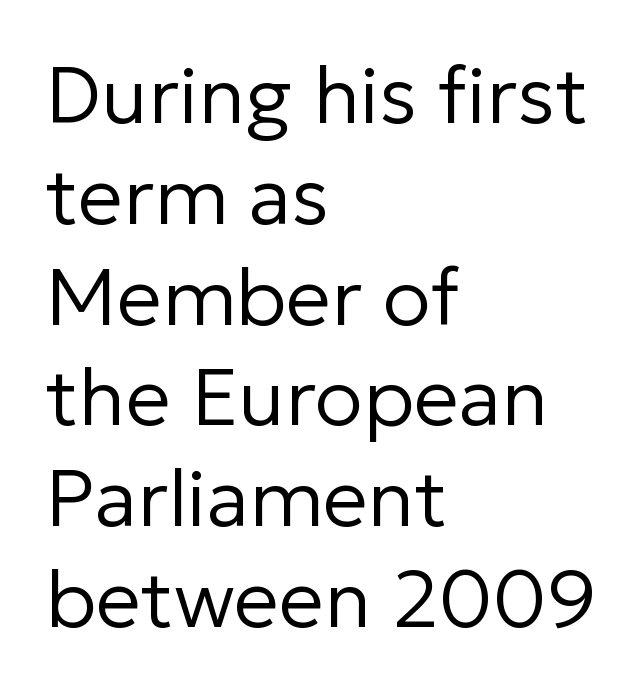
The image shows 80 px regular-weight sans-serif type, upright; set left-aligned, normal line spacing (1.26x), normal letter spacing, not underlined; low stroke contrast and a medium x-height.
